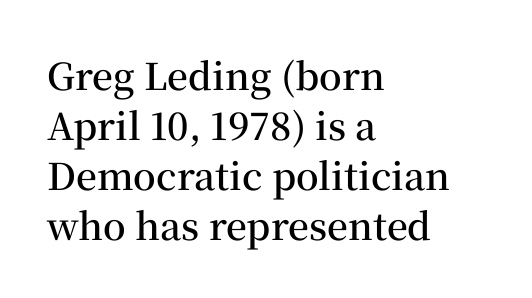
{"serif": "yes", "italic": "no", "bold": "semi", "weight": "semibold", "width": "normal", "stroke_contrast": "medium", "x_height": "medium", "monospaced": "no", "underline": "no", "align": "left", "line_spacing": "normal", "line_spacing_ratio": 1.35, "letter_spacing": "normal", "letter_spacing_em": 0.0, "glyph_px": 37}
